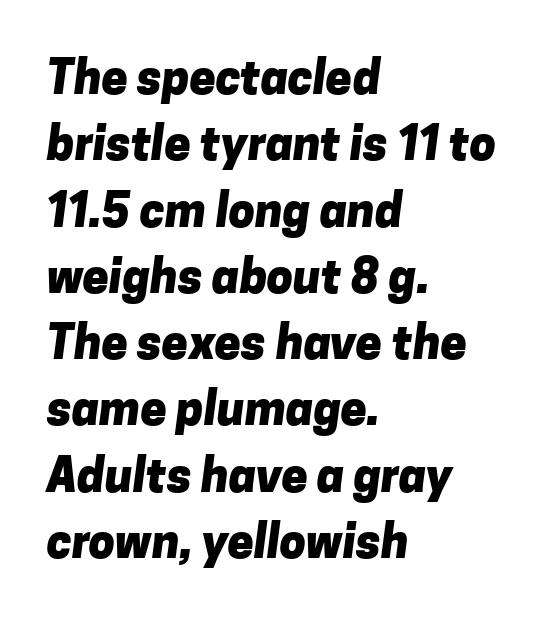
Q: Is the text bold? A: Yes.
Q: Is the typeface a serif or a sans-serif typeface? A: Sans-serif.
Q: Is the text underlined? A: No.
Q: How is the paragraph aligned? A: Left-aligned.
Q: Is the spacing between letters normal or unusually wide? A: Normal.
Q: Is the spacing between lines tight, normal or loose? A: Normal.
Q: Width (condensed, normal, or wide)? A: Normal.
Q: Stroke contrast? A: Low.
Q: x-height? A: Medium.
Q: Monospaced? A: No.
